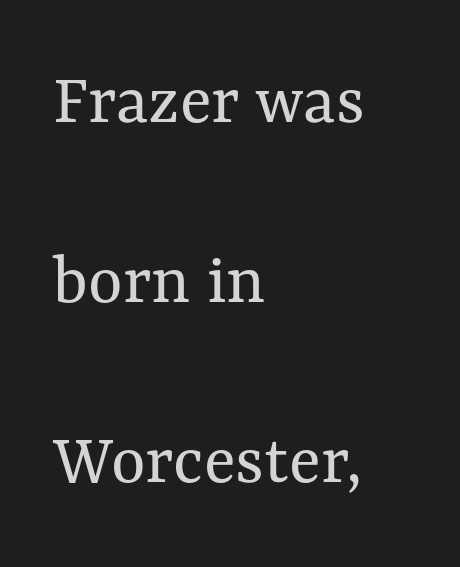
The image shows 74 px regular-weight type, upright; set left-aligned, loose line spacing (2.43x), normal letter spacing, not underlined; medium stroke contrast and a medium x-height.
